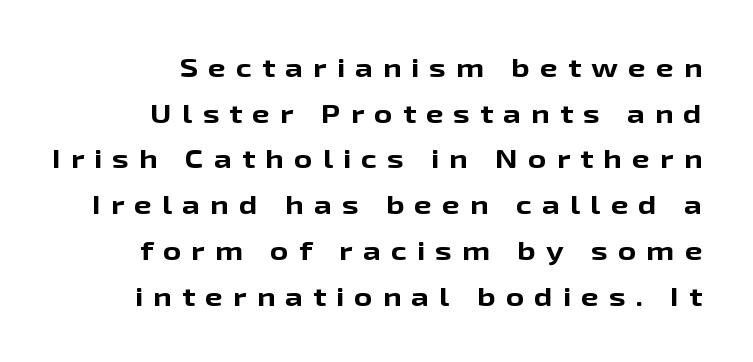
{"italic": "no", "bold": "yes", "underline": "no", "align": "right", "line_spacing_ratio": 1.83, "letter_spacing": "wide", "letter_spacing_em": 0.41, "glyph_px": 25}
